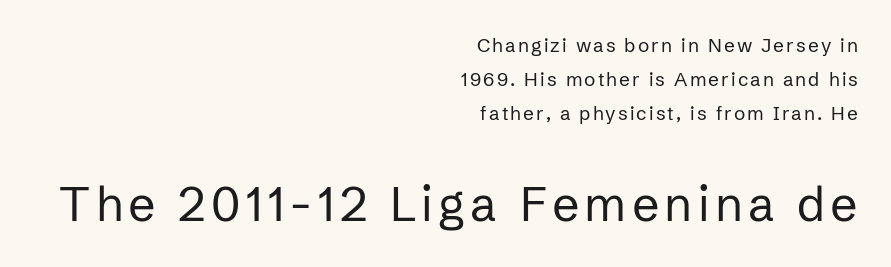
Q: Is the text bold? A: No.
Q: Is the text italic (slanted)? A: No, it is upright.
Q: Is the typeface a serif or a sans-serif typeface? A: Sans-serif.
Q: Is the text underlined? A: No.
Q: How is the paragraph aligned? A: Right-aligned.
Q: Which block of text is set in a larger size, the first (top) or the second (bottom)? A: The second (bottom) one.
Q: Width (condensed, normal, or wide)? A: Normal.
Q: Stroke contrast? A: Low.
Q: x-height? A: Medium.
Q: Monospaced? A: No.
